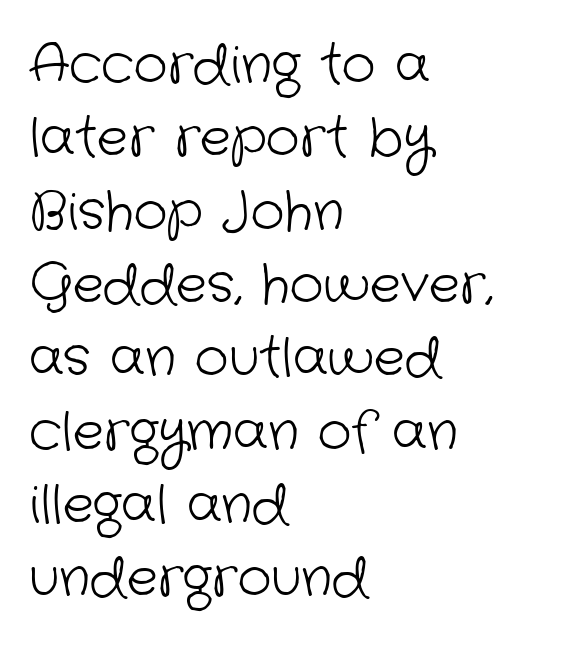
Type without underlining. This rendering uses left alignment, leaving the right contour irregular. In terms of leading, this rendering sits right in the middle. You could not count columns in this text — the font is proportionally spaced. Weight class: somewhere from thin through regular. Letterform terminals end flat and unadorned throughout the passage.
